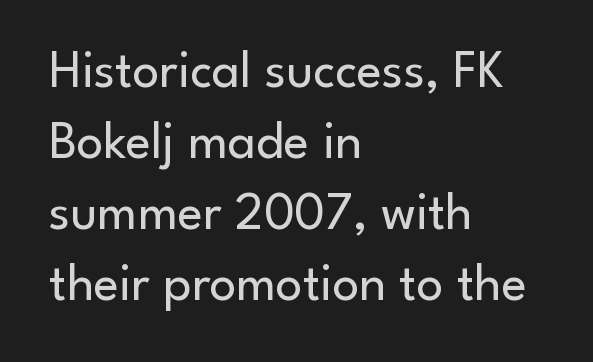
{"serif": "no", "italic": "no", "bold": "no", "weight": "regular", "width": "normal", "stroke_contrast": "low", "x_height": "small", "monospaced": "no", "underline": "no", "align": "left", "line_spacing": "normal", "line_spacing_ratio": 1.34, "letter_spacing": "normal", "letter_spacing_em": 0.0, "glyph_px": 53}
